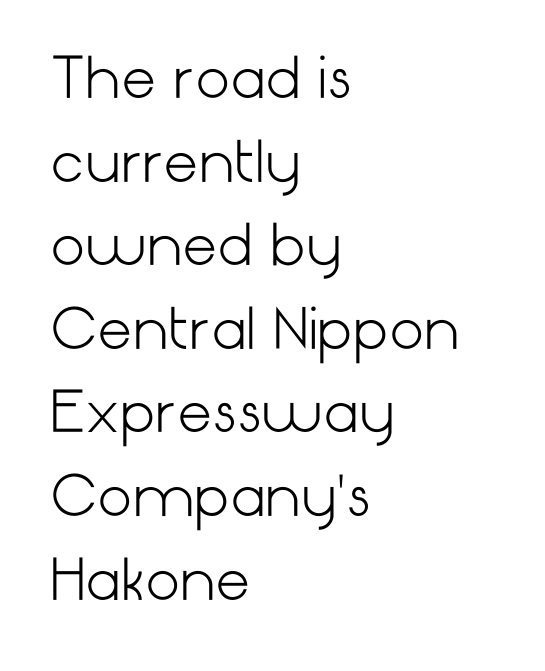
Q: Is the text bold? A: No.
Q: Is the text italic (slanted)? A: No, it is upright.
Q: Is the typeface a serif or a sans-serif typeface? A: Sans-serif.
Q: Is the text underlined? A: No.
Q: How is the paragraph aligned? A: Left-aligned.
Q: Is the spacing between letters normal or unusually wide? A: Normal.
Q: Is the spacing between lines tight, normal or loose? A: Normal.
Q: Width (condensed, normal, or wide)? A: Normal.
Q: Stroke contrast? A: Low.
Q: x-height? A: Medium.
